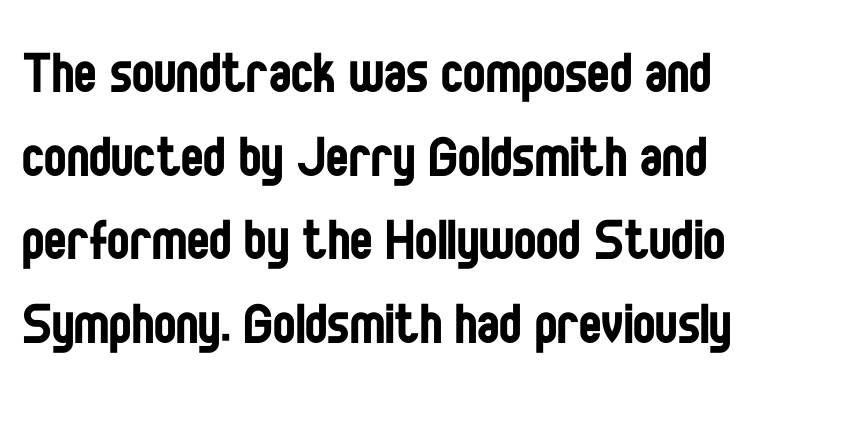
The type family on display is of the sans-serif kind. The characters are drawn with everyday or finer stroke widths. The designer left line spacing at the default. Do the characters align in a grid? No, the font is proportional.
